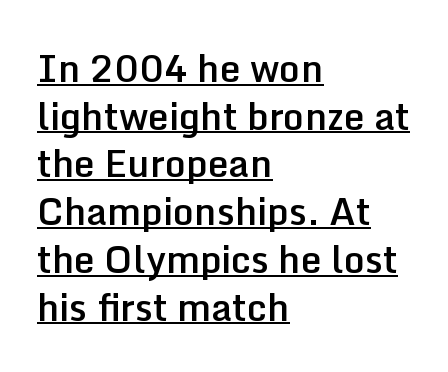
The designer went with a sans here, leaving each stem footless. In terms of weight, the rendering is demibold, just under bold. Does extra space separate the letters? No, they use regular spacing. Visually the block forms a straight wall on the left and a jagged coastline on the right. The block of text has a typical density, with ordinary space between rows. Compared with undecorated copy, this sample adds a rule below the words.
